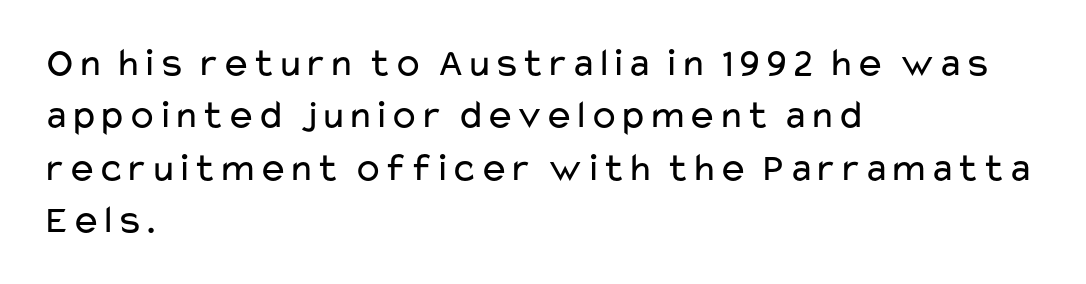
{"serif": "no", "italic": "no", "bold": "no", "weight": "regular", "width": "wide", "stroke_contrast": "low", "x_height": "medium", "monospaced": "no", "underline": "no", "align": "left", "line_spacing": "normal", "line_spacing_ratio": 1.31, "letter_spacing": "normal", "letter_spacing_em": 0.0, "glyph_px": 40}
